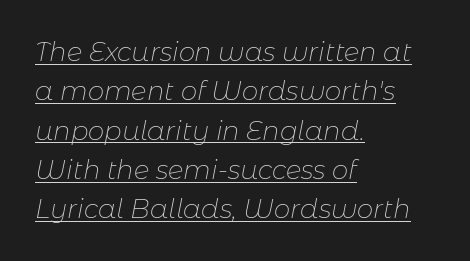
The image shows 26 px text type, italic (leaning right); set left-aligned, normal line spacing (1.51x), normal letter spacing, underlined.
